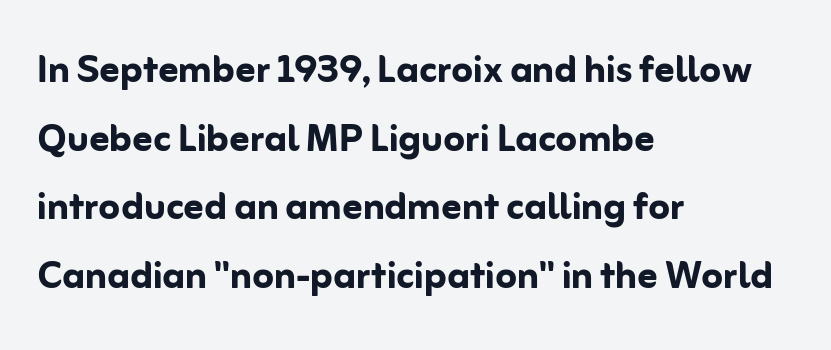
Q: Is the text bold? A: Yes.
Q: Is the text italic (slanted)? A: No, it is upright.
Q: Is the typeface a serif or a sans-serif typeface? A: Sans-serif.
Q: Is the text underlined? A: No.
Q: How is the paragraph aligned? A: Left-aligned.
Q: Is the spacing between letters normal or unusually wide? A: Normal.
Q: Is the spacing between lines tight, normal or loose? A: Normal.
Q: Width (condensed, normal, or wide)? A: Normal.
Q: Stroke contrast? A: Low.
Q: x-height? A: Medium.
Q: Monospaced? A: No.
